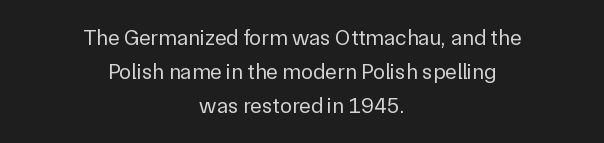
Q: Is the text bold? A: No.
Q: Is the text italic (slanted)? A: No, it is upright.
Q: Is the text underlined? A: No.
Q: How is the paragraph aligned? A: Centered.
Q: Is the spacing between letters normal or unusually wide? A: Normal.
Q: Is the spacing between lines tight, normal or loose? A: Normal.
